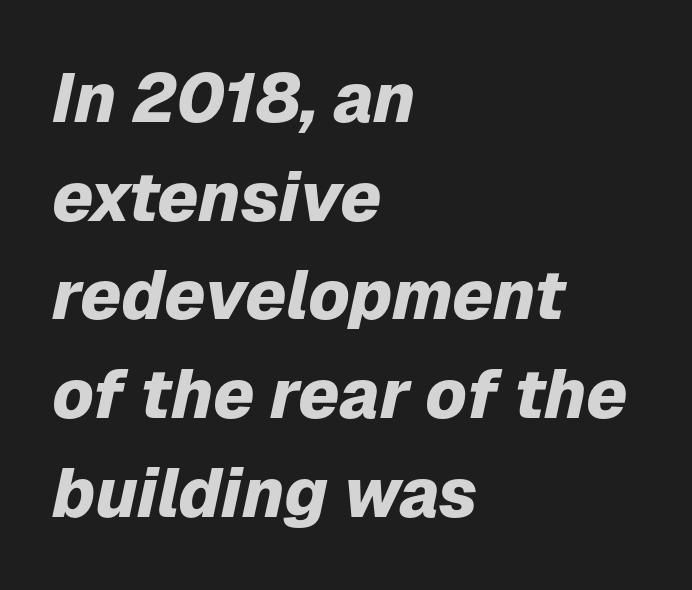
{"italic": "yes", "lean": "right", "slant_degrees": 12, "bold": "yes", "weight": "heavy", "width": "normal", "stroke_contrast": "low", "x_height": "medium", "monospaced": "no", "underline": "no", "align": "left", "line_spacing": "normal", "line_spacing_ratio": 1.43, "letter_spacing": "normal", "letter_spacing_em": 0.0, "glyph_px": 69}
